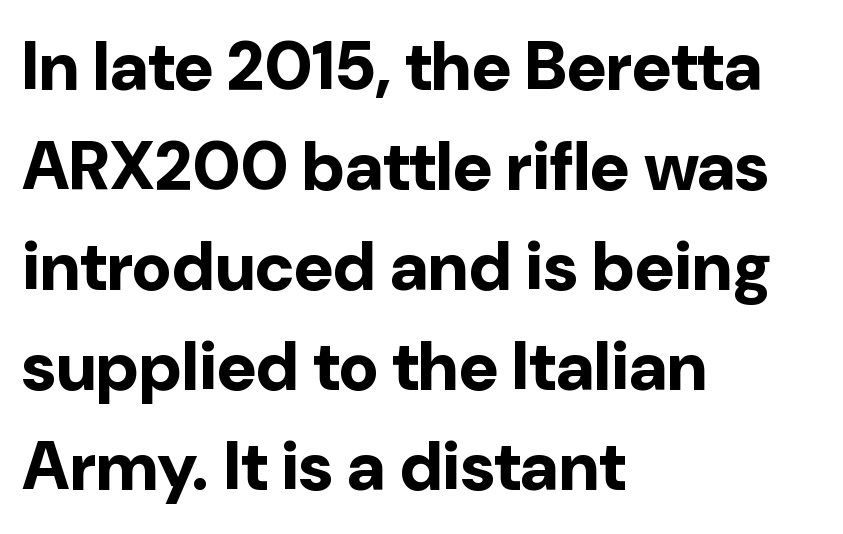
{"serif": "no", "italic": "no", "bold": "yes", "weight": "bold", "width": "normal", "stroke_contrast": "low", "x_height": "medium", "monospaced": "no", "underline": "no", "align": "left", "line_spacing": "normal", "line_spacing_ratio": 1.47, "letter_spacing": "normal", "letter_spacing_em": 0.0, "glyph_px": 68}
